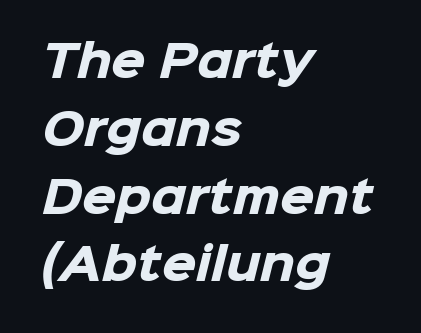
{"serif": "no", "bold": "yes", "weight": "heavy", "width": "normal", "stroke_contrast": "low", "x_height": "medium", "monospaced": "no", "underline": "no", "align": "left", "line_spacing": "normal", "line_spacing_ratio": 1.54, "letter_spacing": "normal", "letter_spacing_em": 0.0, "glyph_px": 44}
